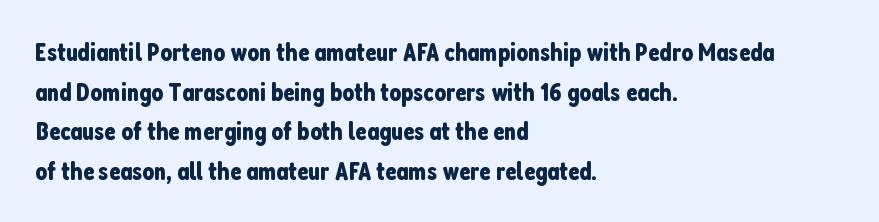
{"italic": "no", "underline": "no", "align": "left", "line_spacing": "normal", "line_spacing_ratio": 1.52, "letter_spacing": "normal", "letter_spacing_em": 0.0, "glyph_px": 26}
